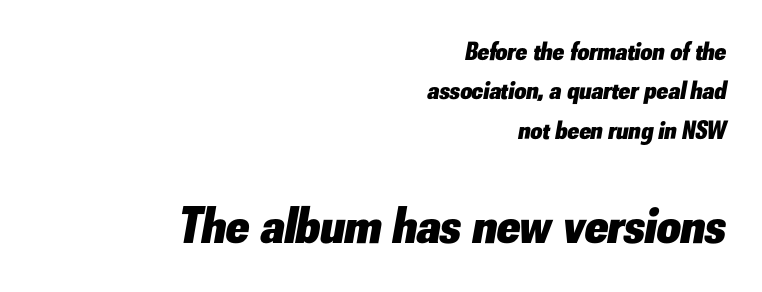
{"italic": "yes", "lean": "right", "slant_degrees": 10, "bold": "yes", "weight": "heavy", "width": "normal", "stroke_contrast": "low", "x_height": "small", "monospaced": "no", "underline": "no", "align": "right", "line_spacing": "normal", "line_spacing_ratio": 1.51, "letter_spacing": "normal", "letter_spacing_em": 0.0, "larger_block": "second", "size_ratio": 2.0, "glyph_px": 52}
